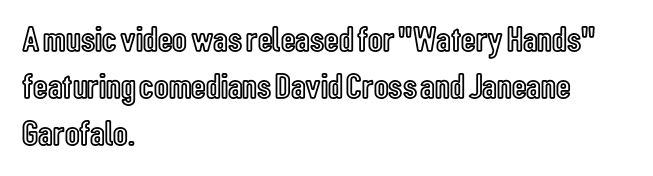
Q: Is the text italic (slanted)? A: No, it is upright.
Q: Is the text underlined? A: No.
Q: How is the paragraph aligned? A: Left-aligned.
Q: Is the spacing between letters normal or unusually wide? A: Normal.
Q: Is the spacing between lines tight, normal or loose? A: Normal.
Q: Width (condensed, normal, or wide)? A: Condensed.
Q: x-height? A: Medium.
Q: Monospaced? A: No.
